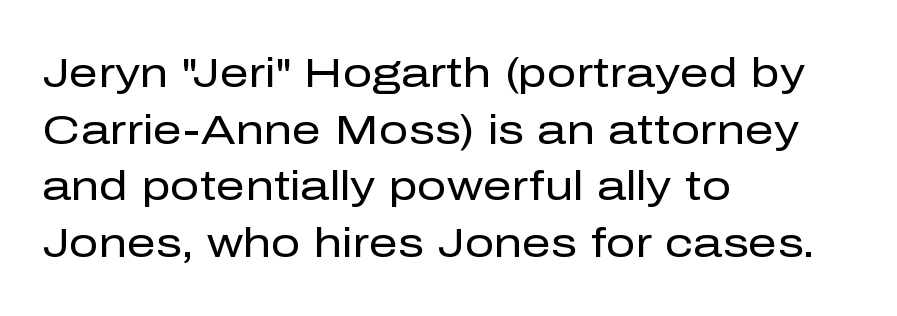
Q: Is the text bold? A: No.
Q: Is the text italic (slanted)? A: No, it is upright.
Q: Is the typeface a serif or a sans-serif typeface? A: Sans-serif.
Q: Is the text underlined? A: No.
Q: How is the paragraph aligned? A: Left-aligned.
Q: Is the spacing between letters normal or unusually wide? A: Normal.
Q: Is the spacing between lines tight, normal or loose? A: Normal.
Q: Width (condensed, normal, or wide)? A: Normal.
Q: Stroke contrast? A: Low.
Q: x-height? A: Medium.
Q: Monospaced? A: No.
